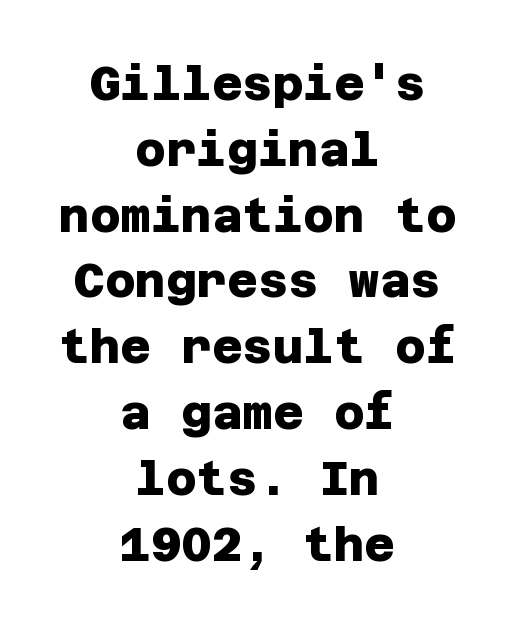
Bold? Absolutely — the strokes are thick and heavy. The passage shown stacks its lines at a standard gap. The tracking reads as untouched default to a designer's eye. The lines are quadded center. The foot of each line stays bare and open. The passage shown is typeset with a sans-serif family.
